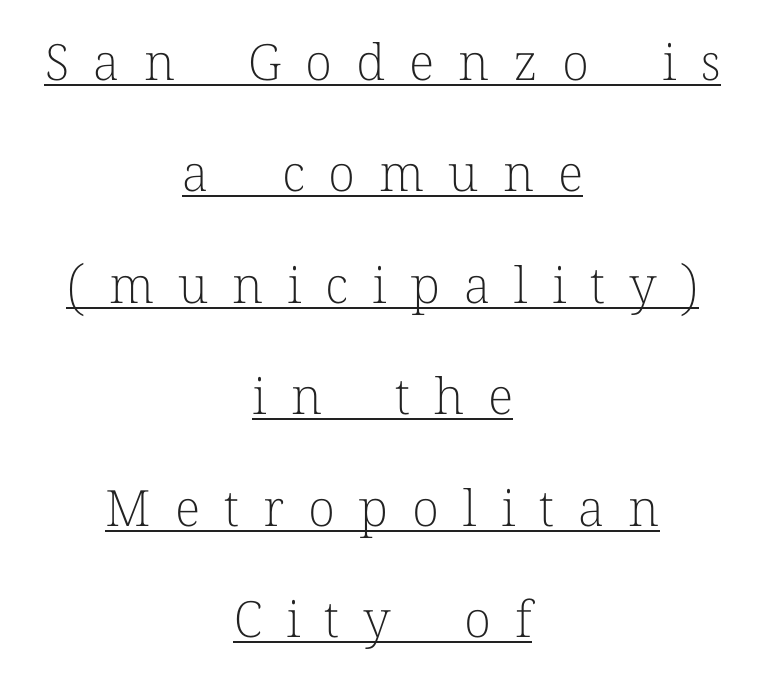
Does the copy run flush right? No — it is centered line by line. Ascenders rise straight up at ninety degrees. This sample has the flowing, uneven cadence of proportional lettering. Caption: face not bold, strokes unweighted.
